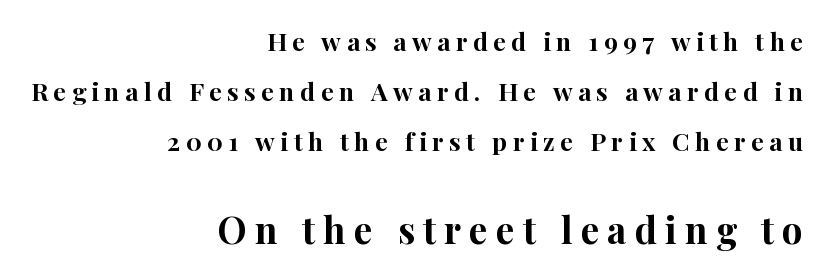
Is there much room between lines? Yes — plenty of vertical air separates them. If you squint, the bottom block still reads clearly — it's the larger of the two. Check under the words: just untouched page. All the whitespace from short lines collects on the left.
